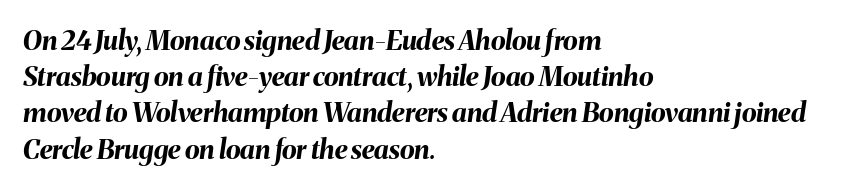
{"italic": "yes", "lean": "right", "slant_degrees": 8, "bold": "yes", "underline": "no", "align": "left", "line_spacing": "normal", "line_spacing_ratio": 1.34, "letter_spacing": "normal", "letter_spacing_em": 0.0, "glyph_px": 27}
